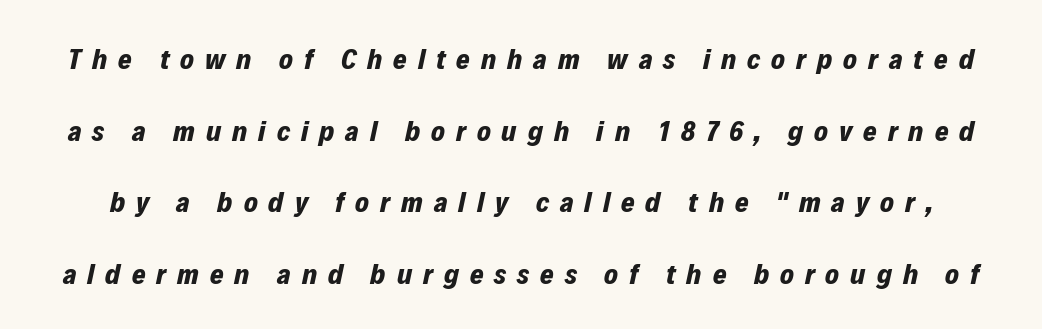
The image shows 29 px bold type, italic (leaning right); set loose line spacing (2.47x), unusually wide letter spacing (+0.38 em), not underlined; low stroke contrast and a medium x-height.
